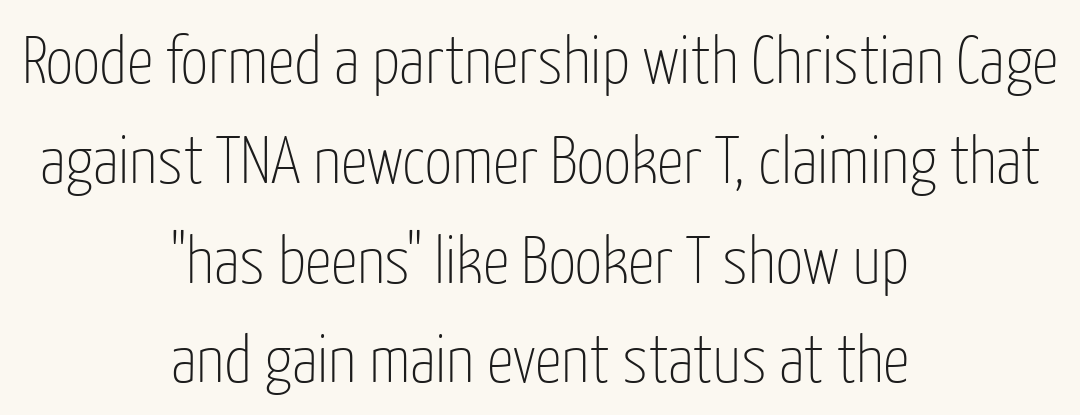
Words float on clear page, feet unadorned. Characters follow at the spacing the type designer built in. Does the type have serifs? No, each stem ends abruptly. These lines sit exactly where default settings would place them.
